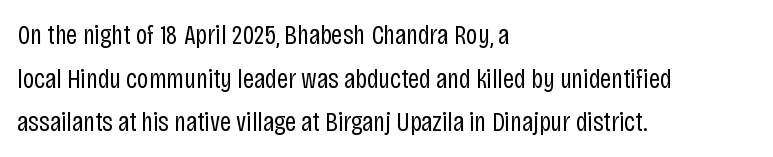
The image shows 28 px regular-weight, condensed sans-serif type, upright; set left-aligned, normal line spacing (1.56x), normal letter spacing, not underlined; low stroke contrast and a large x-height.
